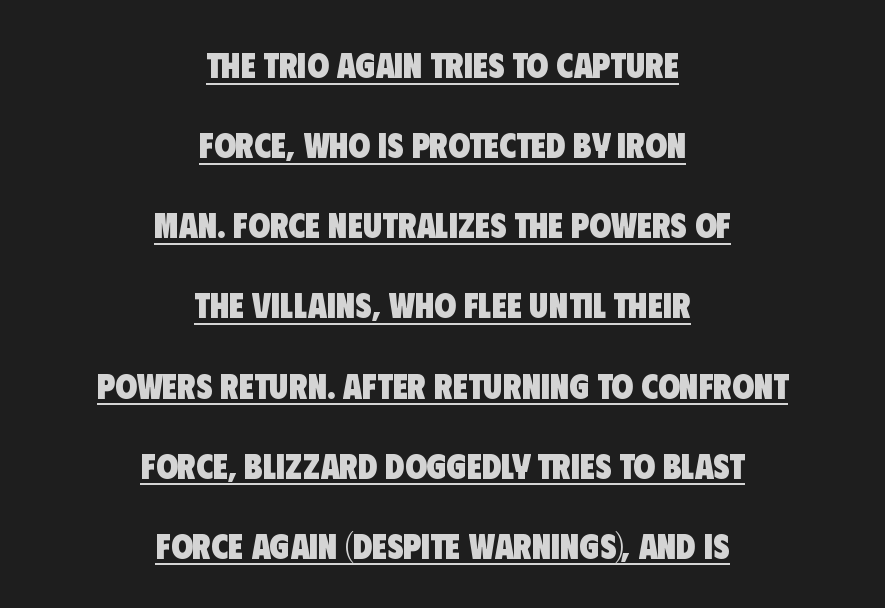
The image shows 35 px heavy, condensed sans-serif type; set centered, loose line spacing (2.29x), normal letter spacing, underlined; low stroke contrast and a large x-height.
